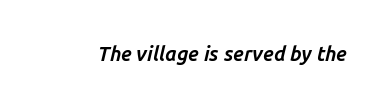
Set as a true bold cut, around the 700 mark. Any mark beneath the type? The region is blank. Characters follow at the spacing the type designer built in. When letters slant like this, we call the style italic.
